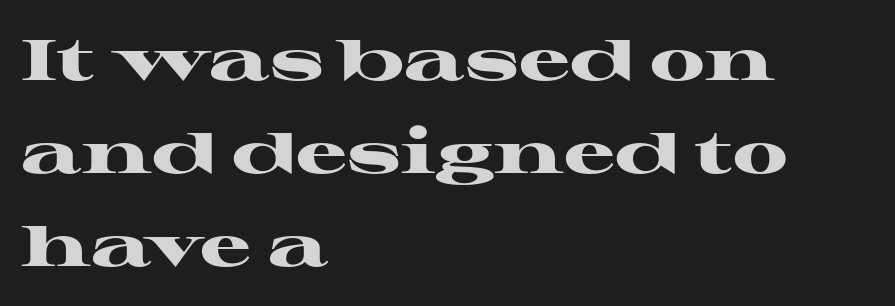
Q: Is the text bold? A: Yes.
Q: Is the text italic (slanted)? A: No, it is upright.
Q: Is the typeface a serif or a sans-serif typeface? A: Serif.
Q: Is the text underlined? A: No.
Q: How is the paragraph aligned? A: Left-aligned.
Q: Is the spacing between letters normal or unusually wide? A: Normal.
Q: Is the spacing between lines tight, normal or loose? A: Normal.
Q: Width (condensed, normal, or wide)? A: Wide.
Q: Stroke contrast? A: High.
Q: x-height? A: Medium.
Q: Monospaced? A: No.
